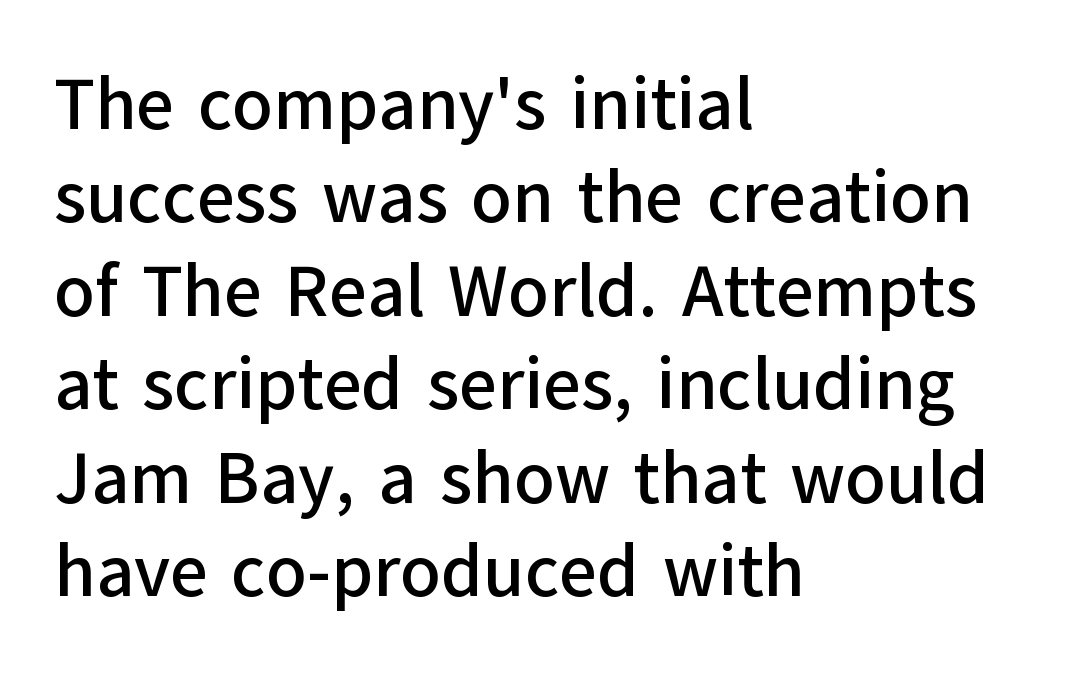
{"serif": "no", "italic": "no", "width": "normal", "stroke_contrast": "low", "x_height": "medium", "monospaced": "no", "underline": "no", "align": "left", "line_spacing": "normal", "line_spacing_ratio": 1.28, "letter_spacing": "normal", "letter_spacing_em": 0.0, "glyph_px": 73}
